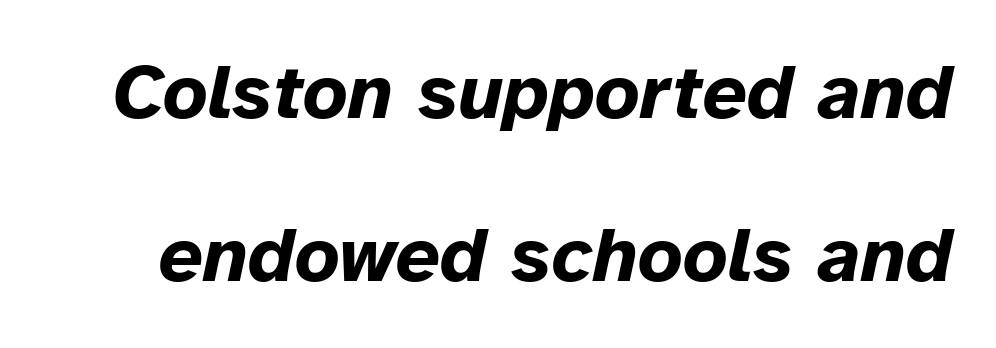
Vertically, the passage feels expansive, rows floating well apart. The strip under each line holds only bare page. Each letter keeps its own natural width here, so spacing adapts to shape. Emphasis by weight is at full strength: bold. Italic: yes, the glyphs are oblique. Is the letter spacing exaggerated? No — it looks like the ordinary default.
